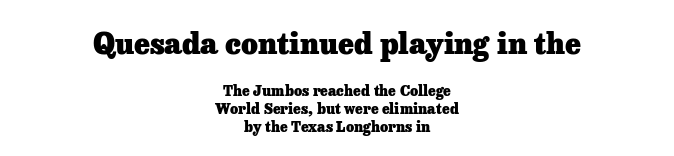
Font category for this specimen: serif. Observe the ordinary spacing: letters are neighbours, not strangers. Do the characters align in a grid? No, the font is proportional. Teacher's note: observe the equal gaps on both sides — that is centered alignment. Descender tails drop into unmarked territory.
